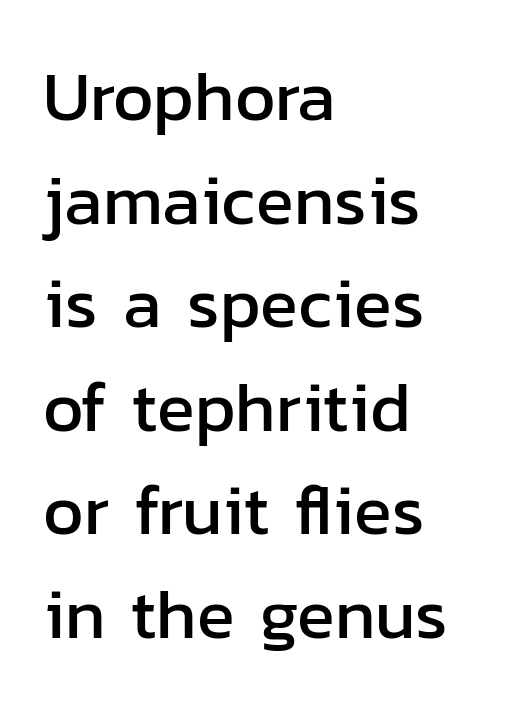
The image shows 70 px sans-serif type, upright; set left-aligned, normal line spacing (1.48x), normal letter spacing, not underlined; low stroke contrast and a medium x-height.
